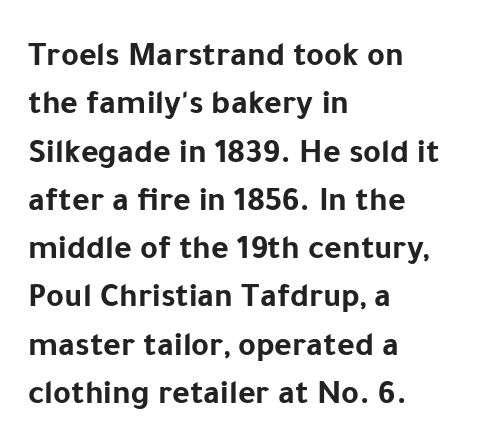
Q: Is the text bold? A: Yes.
Q: Is the text italic (slanted)? A: No, it is upright.
Q: Is the typeface a serif or a sans-serif typeface? A: Sans-serif.
Q: Is the text underlined? A: No.
Q: How is the paragraph aligned? A: Left-aligned.
Q: Is the spacing between letters normal or unusually wide? A: Normal.
Q: Is the spacing between lines tight, normal or loose? A: Normal.
Q: Width (condensed, normal, or wide)? A: Normal.
Q: Stroke contrast? A: Low.
Q: x-height? A: Medium.
Q: Monospaced? A: No.
